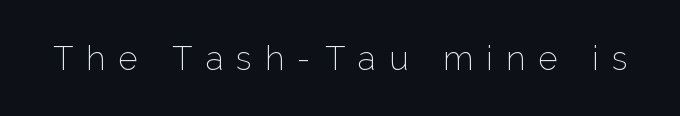
{"serif": "no", "italic": "no", "bold": "no", "weight": "thin", "width": "normal", "stroke_contrast": "low", "x_height": "medium", "monospaced": "no", "underline": "no", "letter_spacing": "wide", "letter_spacing_em": 0.4, "glyph_px": 33}
